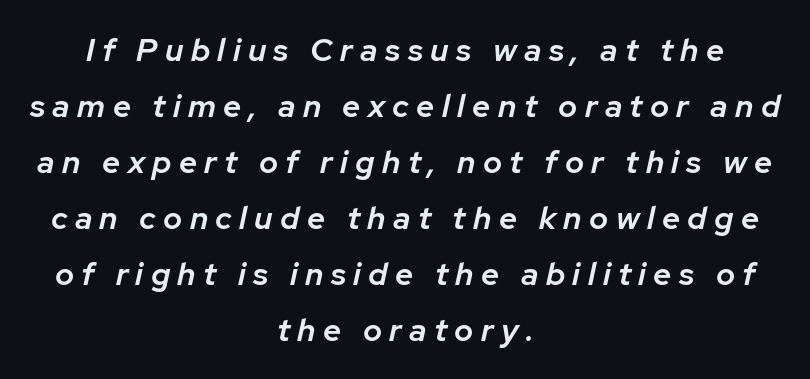
The image shows 32 px semibold type, italic (leaning right); set centered, line spacing 1.75x, unusually wide letter spacing (+0.23 em), not underlined; low stroke contrast and a medium x-height.
